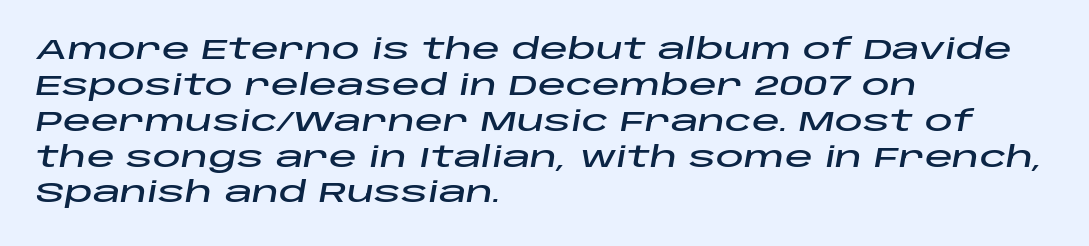
{"italic": "yes", "lean": "right", "slant_degrees": 10, "width": "wide", "stroke_contrast": "low", "x_height": "large", "monospaced": "no", "underline": "no", "align": "left", "line_spacing": "normal", "line_spacing_ratio": 1.28, "letter_spacing": "normal", "letter_spacing_em": 0.0, "glyph_px": 28}
